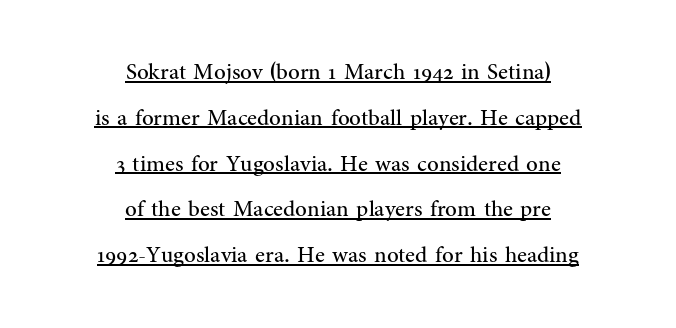
{"italic": "no", "bold": "no", "underline": "yes", "align": "center", "line_spacing": "loose", "line_spacing_ratio": 1.99, "letter_spacing": "normal", "letter_spacing_em": 0.0, "glyph_px": 23}
